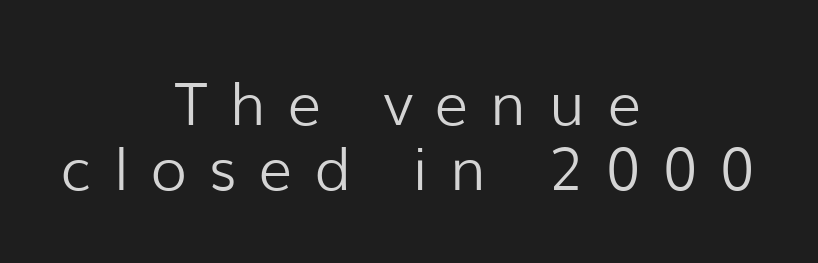
The image shows 59 px light sans-serif type, upright; set centered, tight line spacing (1.1x), unusually wide letter spacing (+0.38 em), not underlined; low stroke contrast and a medium x-height.
